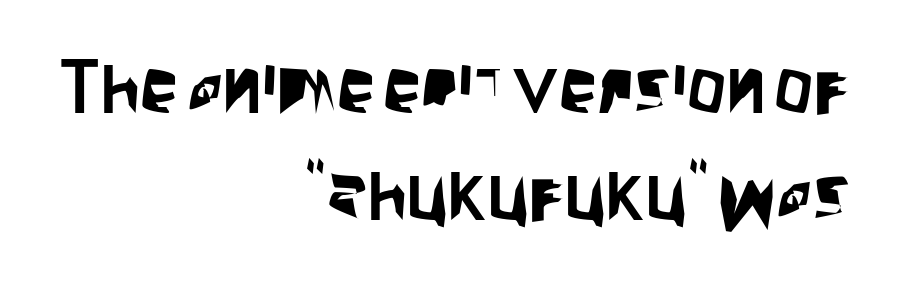
These lines are composed in type without serifs. Line spacing here is normal. The ragged edge is on the left, which tells us the setting is flush right. The letters stand straight up with perfectly vertical stems.
